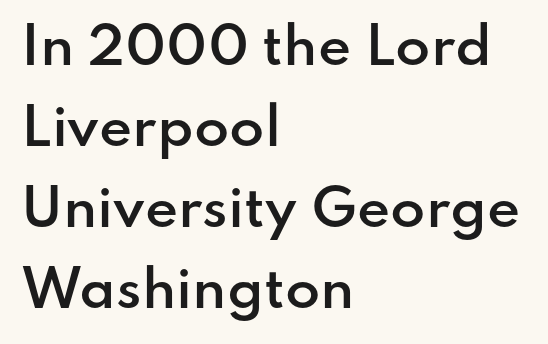
Summary of vertical rhythm: regular, with standard interline spacing. The face used here is proportionally spaced, like ordinary book or web type. Typesetter's note: demi weight, one step under bold. How are the letters spaced? Ordinarily, with no added tracking. Has an underline been added? It has not. To sum up the face: it is a sans, with no serifs.
